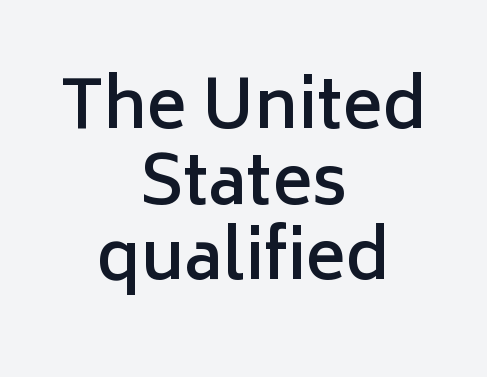
Q: Is the text bold? A: Semi-bold.
Q: Is the text italic (slanted)? A: No, it is upright.
Q: Is the typeface a serif or a sans-serif typeface? A: Sans-serif.
Q: Is the text underlined? A: No.
Q: How is the paragraph aligned? A: Centered.
Q: Is the spacing between letters normal or unusually wide? A: Normal.
Q: Is the spacing between lines tight, normal or loose? A: Tight.
Q: Width (condensed, normal, or wide)? A: Normal.
Q: Stroke contrast? A: Low.
Q: x-height? A: Medium.
Q: Monospaced? A: No.
